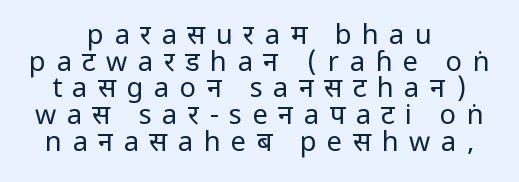
The image shows 27 px text type, upright; set centered, tight line spacing (0.99x), unusually wide letter spacing (+0.39 em), not underlined.
